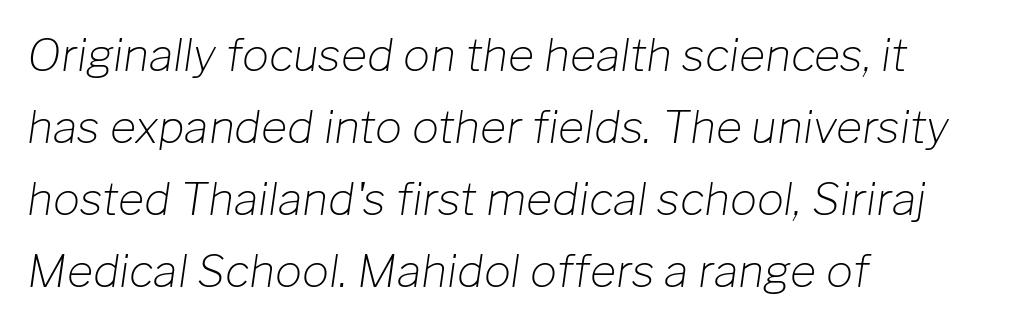
Horizontal bands of white between lines are of average thickness. Nobody touched the tracking dial on this one. The foot of each line stays bare and open. The weight tops out at a normal text grade.
